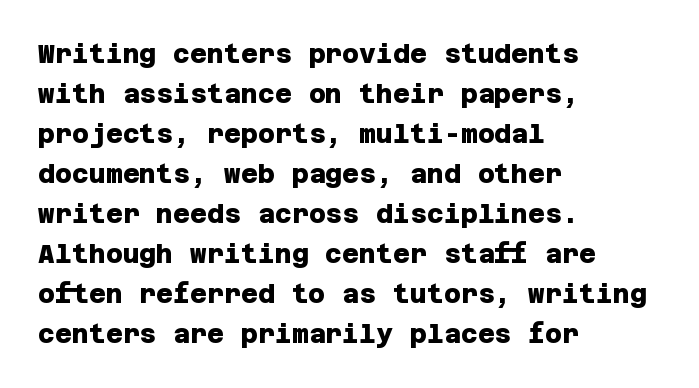
Between one letter and the next there's only the usual sliver of space. Students, observe: this is what conventionally led text looks like. The strokes are fattened all the way to bold. The text block is weighted toward the left margin, trailing off unevenly rightward. The area under the type is left untouched.
